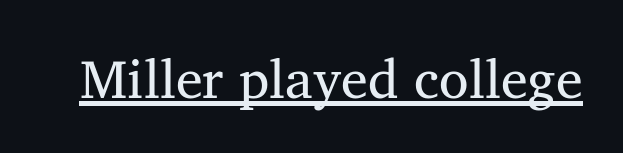
Q: Is the typeface a serif or a sans-serif typeface? A: Serif.
Q: Is the text underlined? A: Yes.
Q: Is the spacing between letters normal or unusually wide? A: Normal.
Q: Width (condensed, normal, or wide)? A: Normal.
Q: Stroke contrast? A: Medium.
Q: x-height? A: Medium.
Q: Monospaced? A: No.
